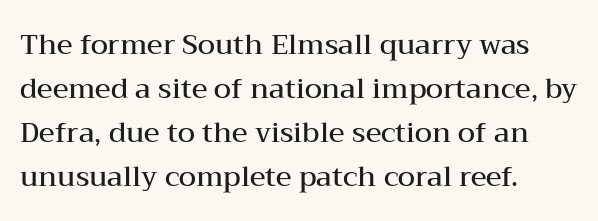
Compared with a centered layout, this one pins lines to the left instead. Inter-character spacing is left at the font's built-in metrics. Words float on clear page, feet unadorned. Notice how the stems are strictly vertical — no italics here. Does the weight exceed regular? Yes, but only to semibold.
